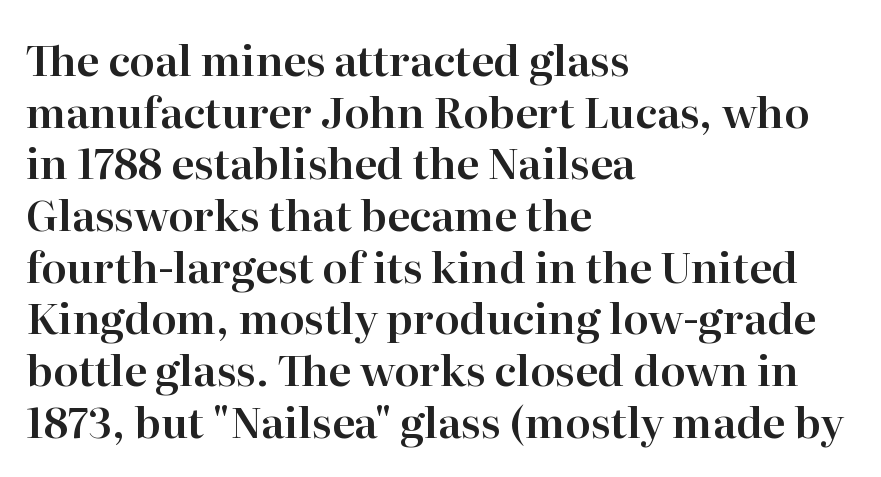
Q: Is the text italic (slanted)? A: No, it is upright.
Q: Is the typeface a serif or a sans-serif typeface? A: Serif.
Q: Is the text underlined? A: No.
Q: How is the paragraph aligned? A: Left-aligned.
Q: Is the spacing between letters normal or unusually wide? A: Normal.
Q: Width (condensed, normal, or wide)? A: Normal.
Q: Stroke contrast? A: High.
Q: x-height? A: Medium.
Q: Monospaced? A: No.
